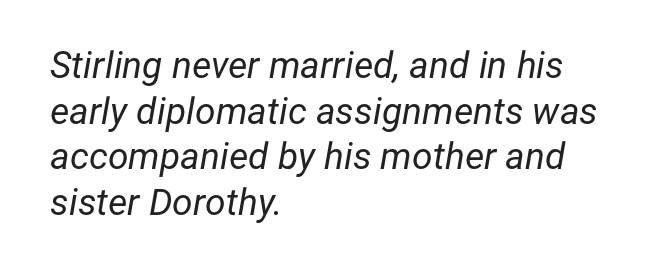
Caption: standard tracking, unaltered. Notice how the stems are inclined rather than vertical — that's the hallmark of italics. Anything drawn beneath the words? Only blank space. Notice how the passage keeps a crisp vertical edge on the left only.
